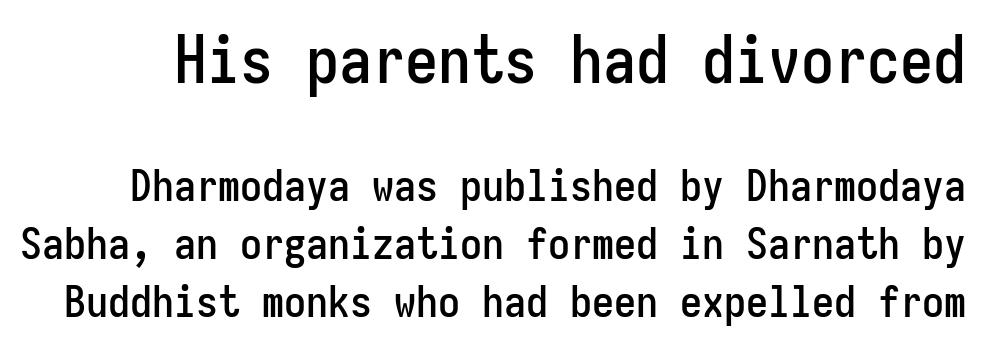
Nothing sits at the stroke ends, so this counts as sans-serif. Compared with typical body copy, the letter spacing here is the same. The designer left line spacing at the default. Ascenders rise straight up at ninety degrees. Nobody drew a line under any word here. Note: larger setting up top, smaller setting below.
